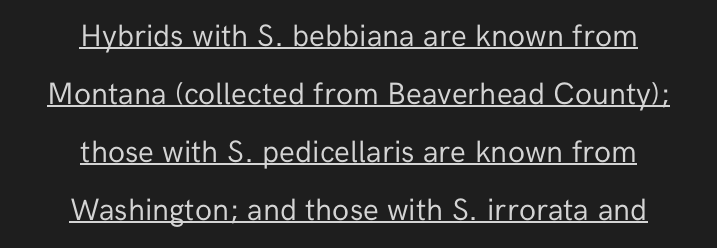
{"serif": "no", "italic": "no", "bold": "no", "weight": "regular", "width": "normal", "stroke_contrast": "low", "x_height": "medium", "monospaced": "no", "underline": "yes", "align": "center", "line_spacing_ratio": 1.87, "letter_spacing": "normal", "letter_spacing_em": 0.0, "glyph_px": 31}
